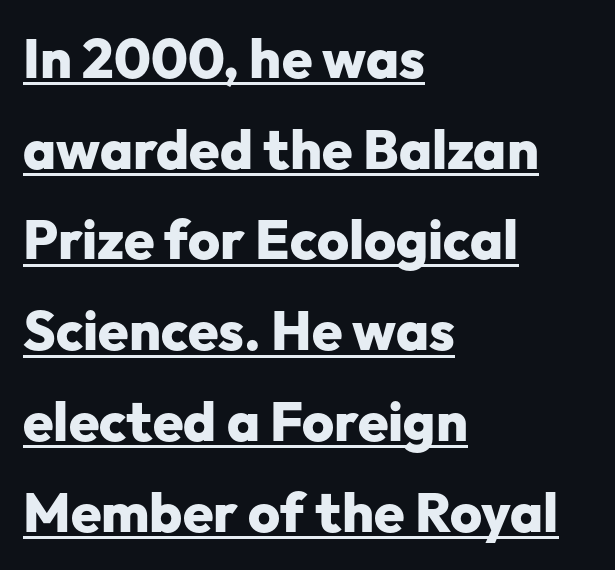
{"serif": "no", "italic": "no", "bold": "yes", "weight": "heavy", "width": "normal", "stroke_contrast": "low", "x_height": "medium", "monospaced": "no", "underline": "yes", "align": "left", "line_spacing": "normal", "line_spacing_ratio": 1.65, "letter_spacing": "normal", "letter_spacing_em": 0.0, "glyph_px": 55}
